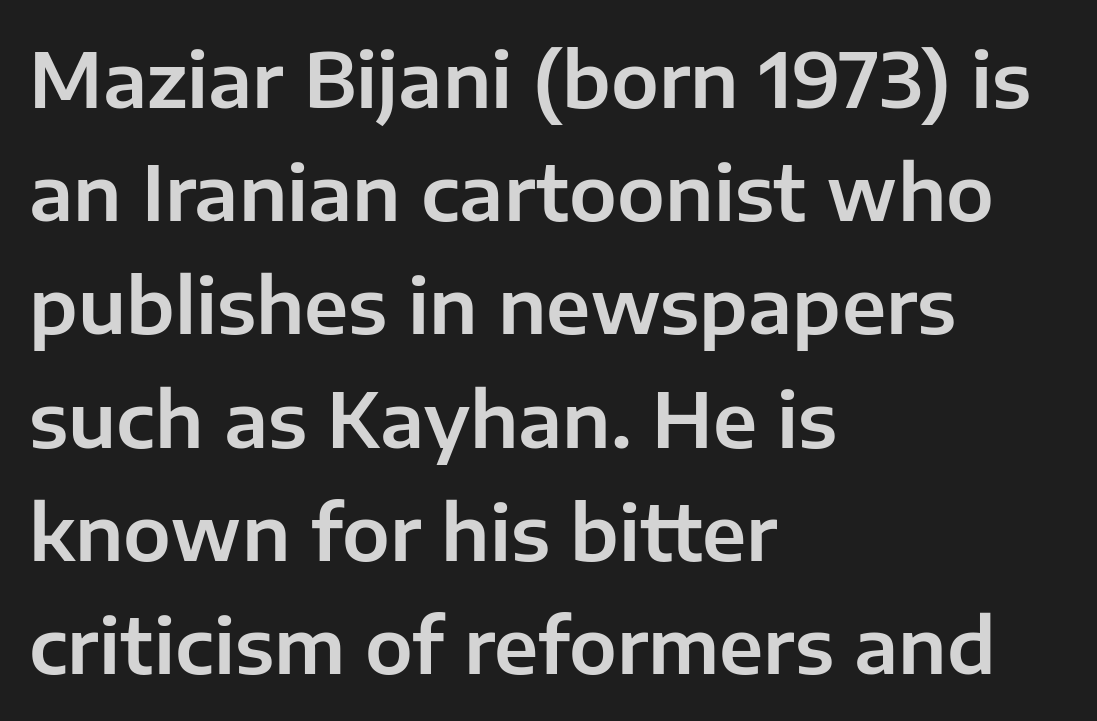
{"serif": "no", "italic": "no", "width": "normal", "stroke_contrast": "low", "x_height": "medium", "monospaced": "no", "underline": "no", "align": "left", "line_spacing": "normal", "line_spacing_ratio": 1.49, "letter_spacing": "normal", "letter_spacing_em": 0.0, "glyph_px": 76}
